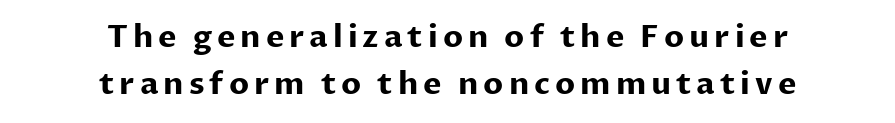
The image shows 31 px bold sans-serif type, upright; set centered, normal line spacing (1.52x), not underlined; low stroke contrast and a medium x-height.
